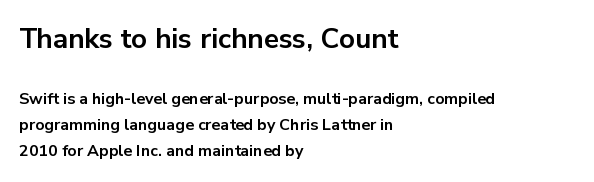
{"serif": "no", "italic": "no", "bold": "yes", "weight": "bold", "width": "normal", "stroke_contrast": "low", "x_height": "medium", "monospaced": "no", "underline": "no", "align": "left", "line_spacing": "normal", "line_spacing_ratio": 1.63, "letter_spacing": "normal", "letter_spacing_em": 0.0, "larger_block": "first", "size_ratio": 1.75, "glyph_px": 28}
